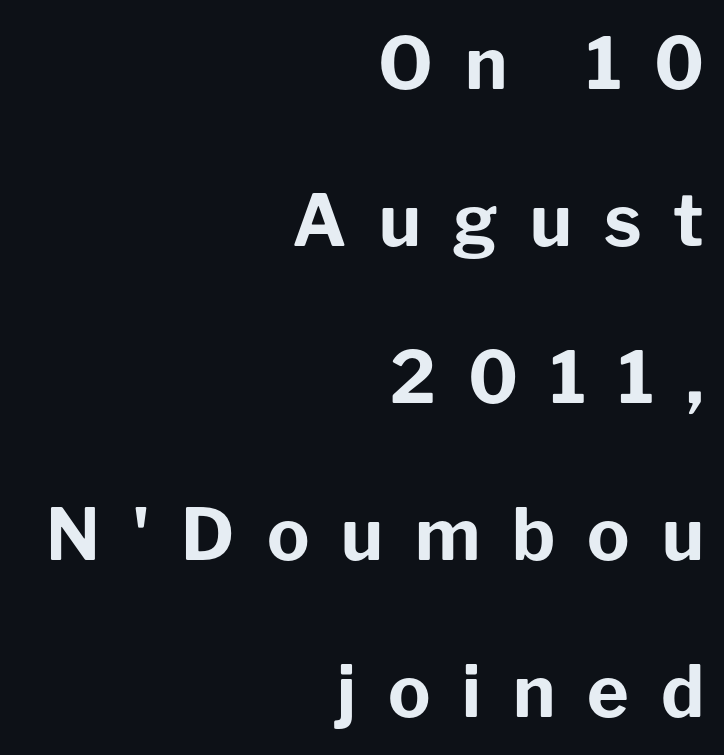
{"serif": "no", "italic": "no", "bold": "yes", "weight": "bold", "width": "normal", "stroke_contrast": "low", "x_height": "medium", "monospaced": "no", "underline": "no", "align": "right", "line_spacing": "loose", "line_spacing_ratio": 2.21, "letter_spacing": "wide", "letter_spacing_em": 0.45, "glyph_px": 71}
